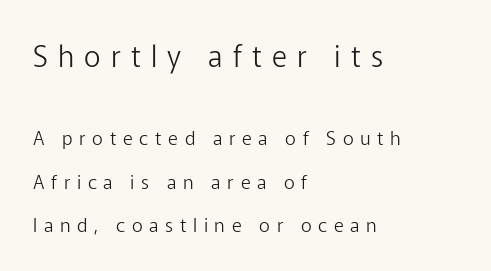
The image shows 29 px light sans-serif type, upright; set left-aligned, loose line spacing (2.28x), unusually wide letter spacing (+0.35 em), not underlined; the first (top) block is 1.53x larger; low stroke contrast and a medium x-height.
